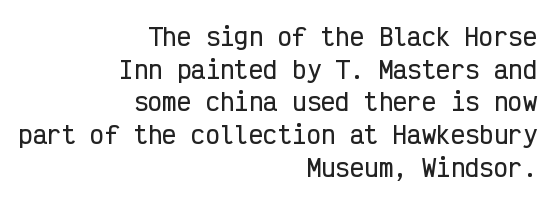
Every character sits straight up, as roman type does. The block of text has a typical density, with ordinary space between rows. Compared with a flush-left layout, this one pins lines to the opposite, right side. Compared with typical body copy, the letter spacing here is the same. The passage shown is not underscored anywhere.
